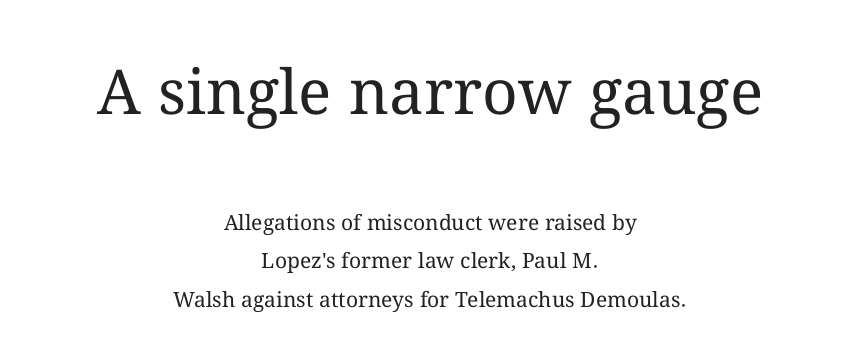
Character widths vary here, with narrow letters taking less room than wide ones. This is roman type, the default non-slanted kind. One-word summary of the alignment: center. Underlining? Definitely not there.
